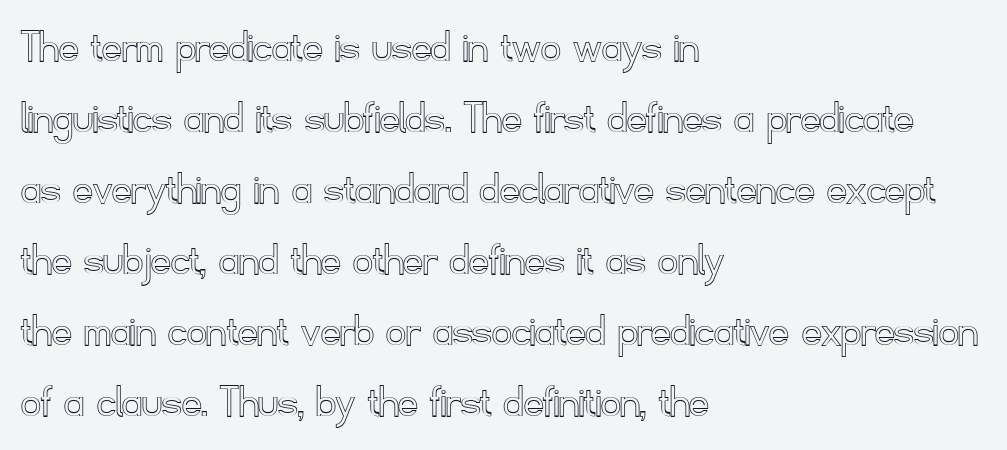
The image shows 48 px text type, upright; set left-aligned, normal line spacing (1.48x), normal letter spacing, not underlined; a small x-height.
